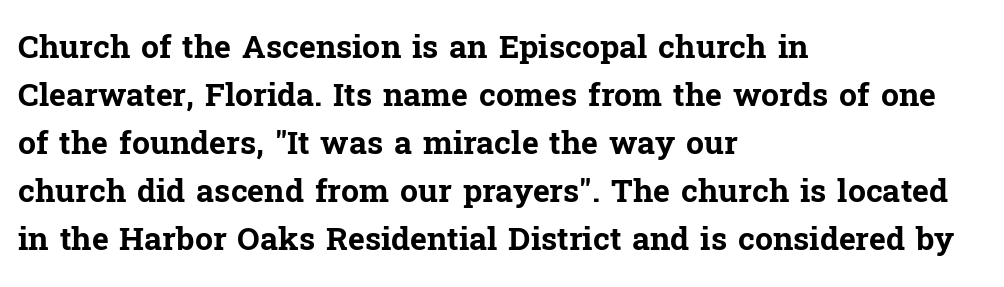
Q: Is the text bold? A: Yes.
Q: Is the text italic (slanted)? A: No, it is upright.
Q: Is the typeface a serif or a sans-serif typeface? A: Serif.
Q: Is the text underlined? A: No.
Q: How is the paragraph aligned? A: Left-aligned.
Q: Is the spacing between letters normal or unusually wide? A: Normal.
Q: Is the spacing between lines tight, normal or loose? A: Normal.
Q: Width (condensed, normal, or wide)? A: Normal.
Q: Stroke contrast? A: Low.
Q: x-height? A: Medium.
Q: Monospaced? A: No.
